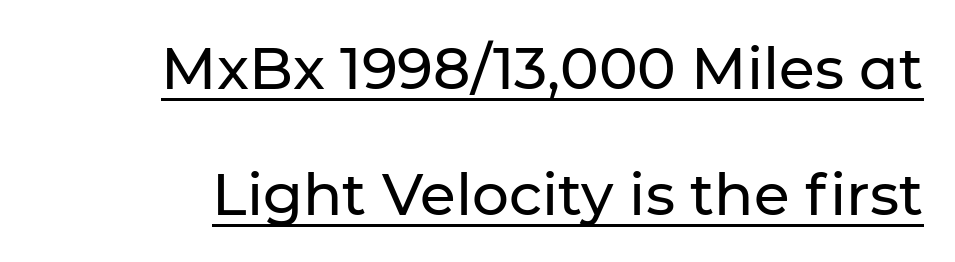
The image shows 58 px sans-serif type, upright; set loose line spacing (2.17x), normal letter spacing, underlined; low stroke contrast and a medium x-height.
